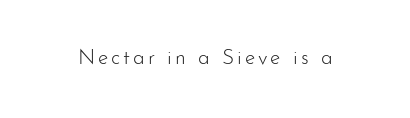
Nope, not italic — everything's standing straight. Weight: regular or lighter. This rendering features lettering with no underline.
